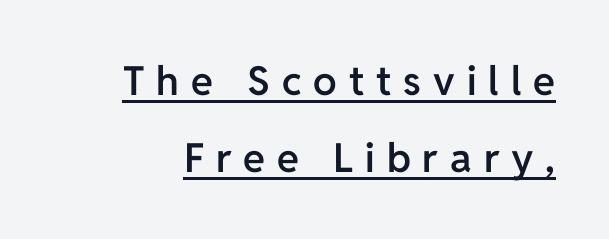
Widely set lines give the paragraph a tall, airy silhouette. A continuous stroke trails under the words, as in a hyperlink. Inter-character spacing is expanded well beyond the font's built-in metrics. Think of a printed novel: that variable character pitch is what you see here. Does the lettering tilt? It doesn't — this is upright. The face used here is a sans, in the tradition of grotesques and geometrics.
